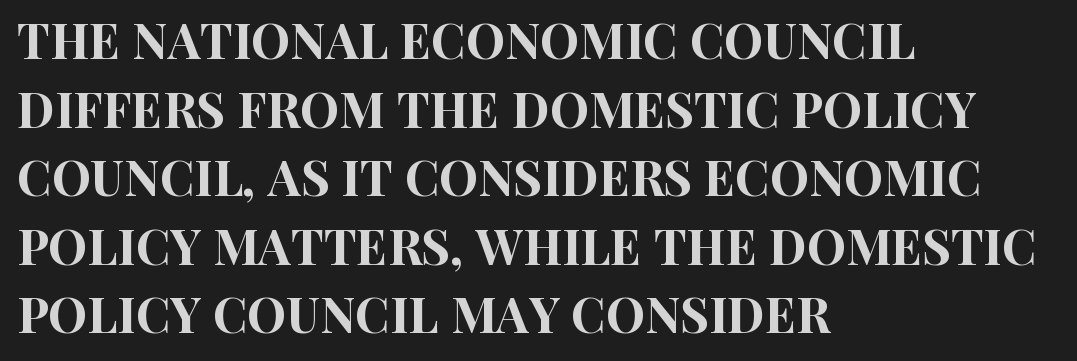
{"serif": "no", "italic": "no", "width": "condensed", "stroke_contrast": "high", "x_height": "large", "monospaced": "no", "underline": "no", "align": "left", "line_spacing": "normal", "line_spacing_ratio": 1.4, "letter_spacing": "normal", "letter_spacing_em": 0.0, "glyph_px": 49}
